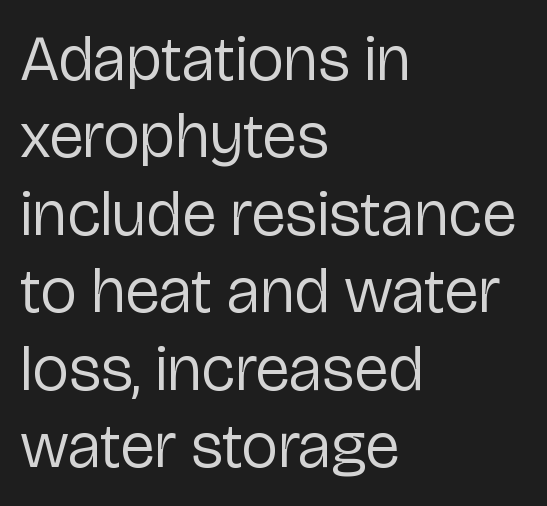
The passage shown has conventional tracking throughout. Heaviness? Minimal to ordinary, like unemphasized prose. Is there any slant? The stems are plumb. I'd call this a sans setting — the letters go barefoot.
